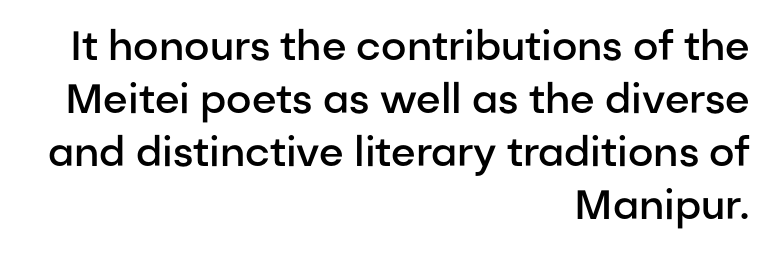
Varying glyph widths throughout — classic text-font behaviour. Honestly, the letter spacing is just normal — you wouldn't notice it. The text was rendered using a sans face with plain stroke endings. The letters are semibold — heavier than regular but short of a full bold. Characters remain perfectly vertical along every line.
